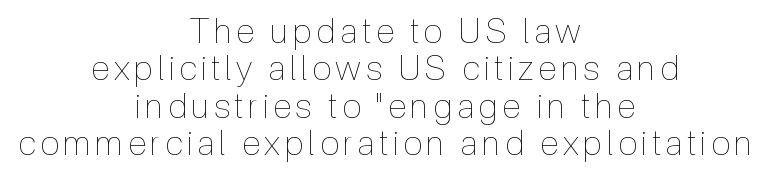
Underline: absent. Each letter keeps its own natural width here, so spacing adapts to shape. Stems here are at most as thick as an everyday book face. Vertical strokes here are truly vertical.
